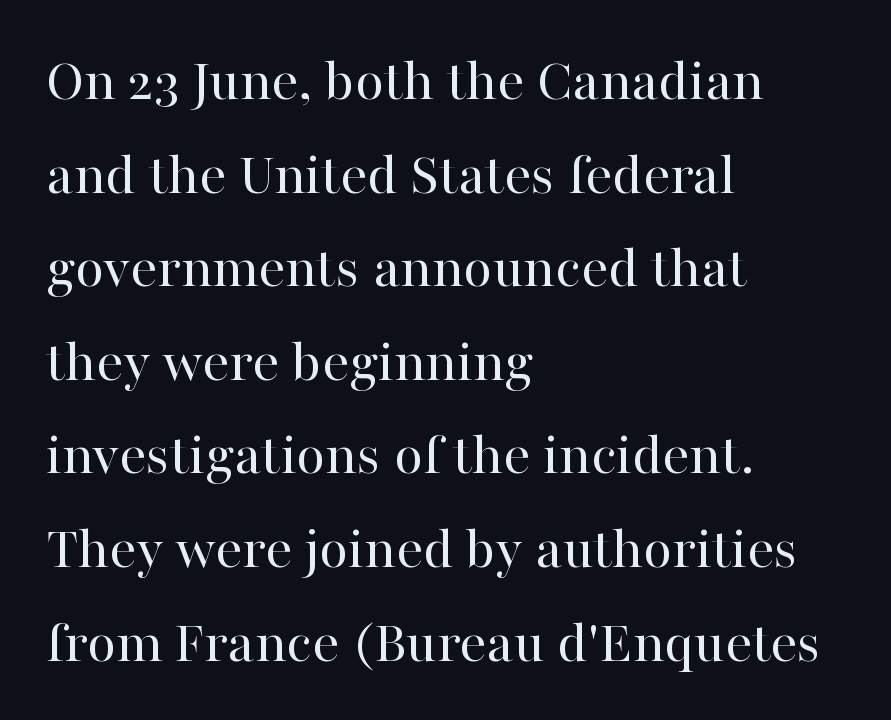
Reading down the column, the eye jumps a familiar distance to each next line. Nobody touched the tracking dial on this one. The type sits square on the baseline with zero lean. Stroke mass is kept to a normal reading level or below. Classification — serif.
